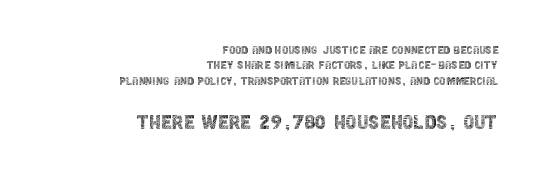
Compare the two chunks: the lower has the greater cap height. It's the straight-up-and-down kind of type. Does extra space separate the letters? No, they use regular spacing. Summary of weight: not heavy and not bold.
